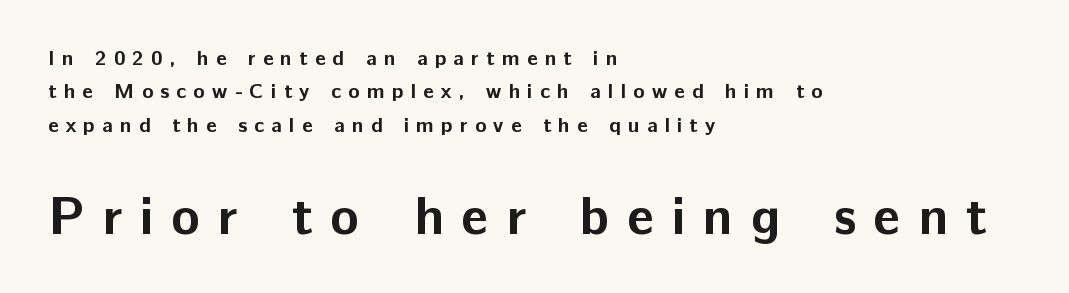
The image shows 53 px bold sans-serif type, upright; set left-aligned, normal line spacing (1.59x), unusually wide letter spacing (+0.34 em), not underlined; the second (bottom) block is 2.52x larger; low stroke contrast and a medium x-height.
